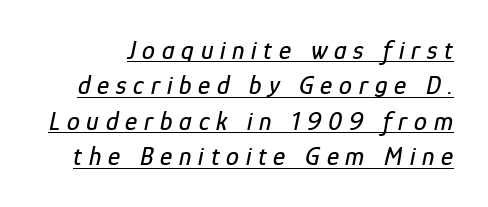
The image shows 26 px text type, italic (leaning right); set normal line spacing (1.36x), unusually wide letter spacing (+0.26 em), underlined.
